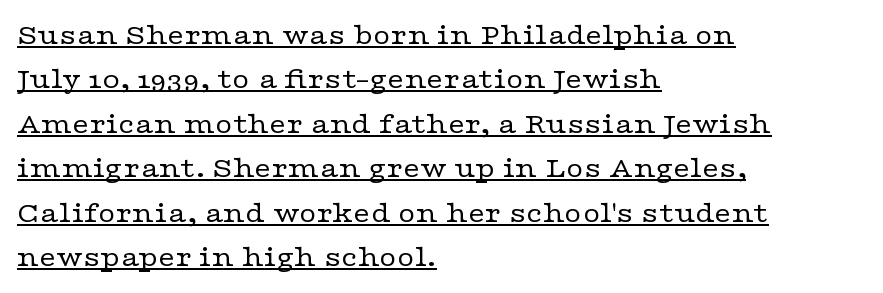
The rag falls on the right side of this text block. Notice how a bar underscores the lettering throughout. The passage shown is typed in a proportional face where columns would drift. If you measured baseline to baseline, you'd find a middling distance. Nothing heavy about these letters — not bold at all. Students, note that the glyphs here touch the page at normal intervals.
